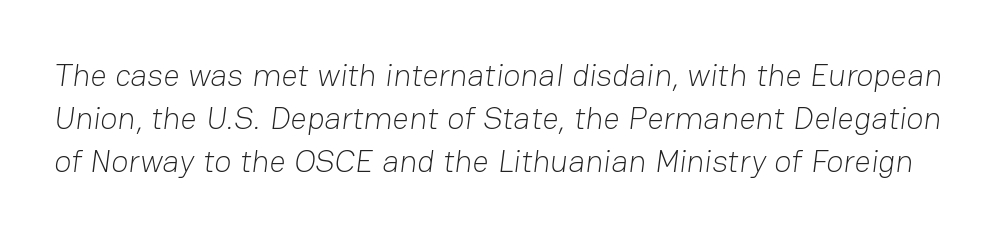
The image shows 32 px light sans-serif type; set normal line spacing (1.35x), normal letter spacing, not underlined; low stroke contrast and a medium x-height.
